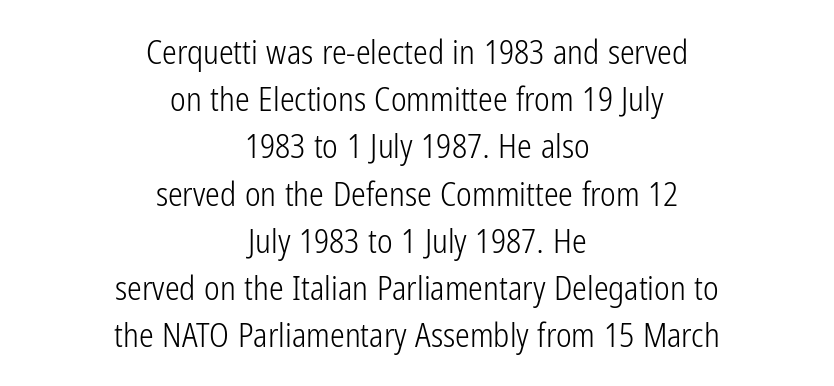
{"serif": "no", "italic": "no", "bold": "no", "weight": "light", "width": "condensed", "stroke_contrast": "low", "x_height": "medium", "monospaced": "no", "underline": "no", "align": "center", "line_spacing": "normal", "line_spacing_ratio": 1.43, "letter_spacing": "normal", "letter_spacing_em": 0.0, "glyph_px": 33}
